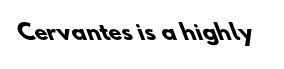
Q: Is the text bold? A: Yes.
Q: Is the text underlined? A: No.
Q: Is the spacing between letters normal or unusually wide? A: Normal.
